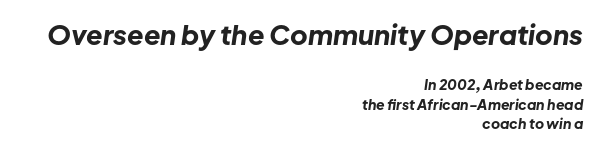
Q: Is the text bold? A: Yes.
Q: Is the text italic (slanted)? A: Yes, it leans right by about 8 degrees.
Q: Is the text underlined? A: No.
Q: How is the paragraph aligned? A: Right-aligned.
Q: Is the spacing between letters normal or unusually wide? A: Normal.
Q: Is the spacing between lines tight, normal or loose? A: Normal.
Q: Which block of text is set in a larger size, the first (top) or the second (bottom)? A: The first (top) one.
